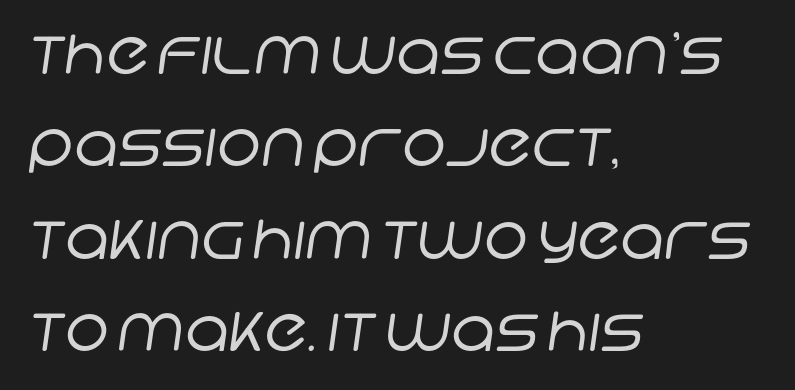
A typesetter would call this zero additional tracking. How would I describe the line gaps? Plain and ordinary. Character widths vary here, with narrow letters taking less room than wide ones. Weight class: somewhere from thin through regular. A student would call this left alignment; a typographer would say flush left, rag right. This rendering employs a face without finishing strokes, i.e., a sans-serif.
